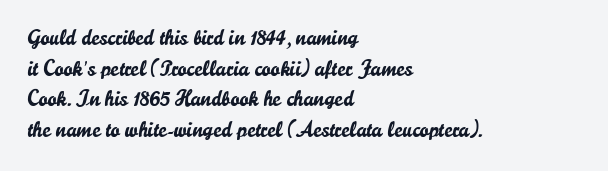
{"underline": "no", "align": "left", "line_spacing": "normal", "line_spacing_ratio": 1.39, "letter_spacing": "normal", "letter_spacing_em": 0.0, "glyph_px": 22}
